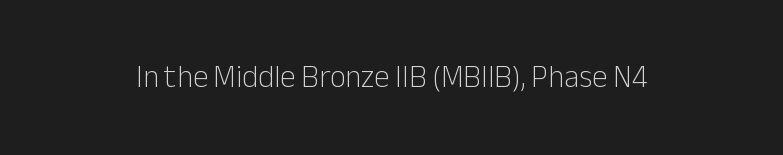
Q: Is the text bold? A: No.
Q: Is the text italic (slanted)? A: No, it is upright.
Q: Is the typeface a serif or a sans-serif typeface? A: Sans-serif.
Q: Is the text underlined? A: No.
Q: How is the paragraph aligned? A: Centered.
Q: Is the spacing between letters normal or unusually wide? A: Normal.
Q: Width (condensed, normal, or wide)? A: Normal.
Q: Stroke contrast? A: Low.
Q: x-height? A: Medium.
Q: Monospaced? A: No.
